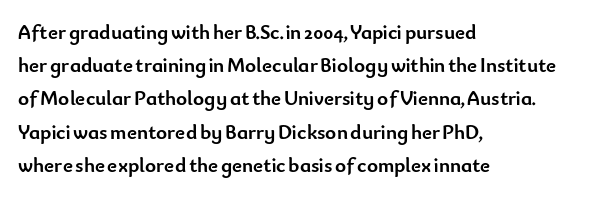
The font is running at its bold setting. Letters rest on an invisible, unmarked baseline. Students, note that the glyphs here touch the page at normal intervals. The rendering anchors every line to the left-hand side.
